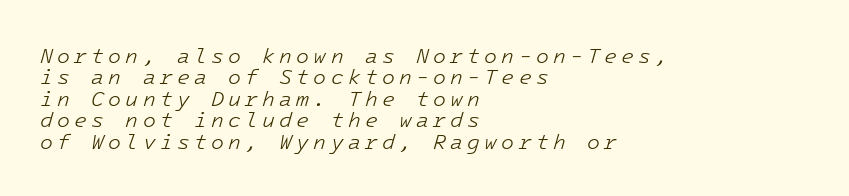
{"italic": "yes", "lean": "right", "slant_degrees": 16, "bold": "no", "underline": "no", "align": "left", "line_spacing": "tight", "line_spacing_ratio": 1.02, "letter_spacing": "wide", "letter_spacing_em": 0.2, "glyph_px": 21}
